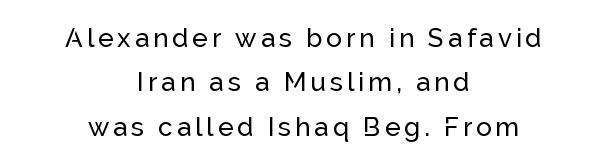
{"italic": "no", "underline": "no", "align": "center", "line_spacing_ratio": 1.71, "glyph_px": 26}
